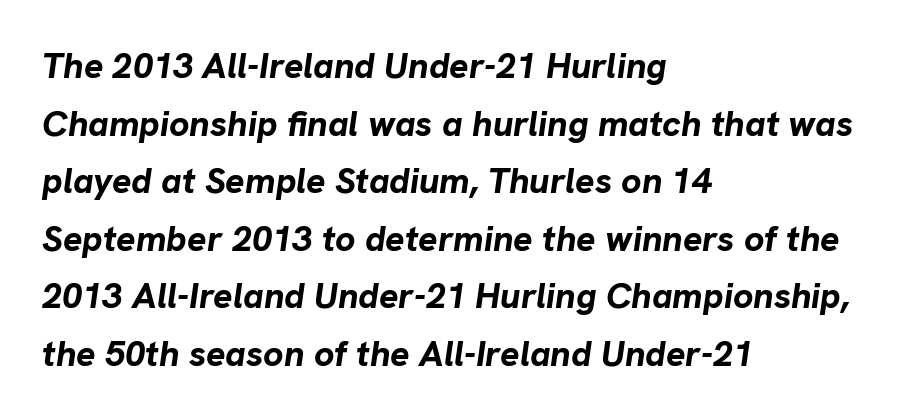
The image shows 36 px bold type, italic (leaning right); set left-aligned, normal line spacing (1.6x), normal letter spacing, not underlined; low stroke contrast and a medium x-height.
